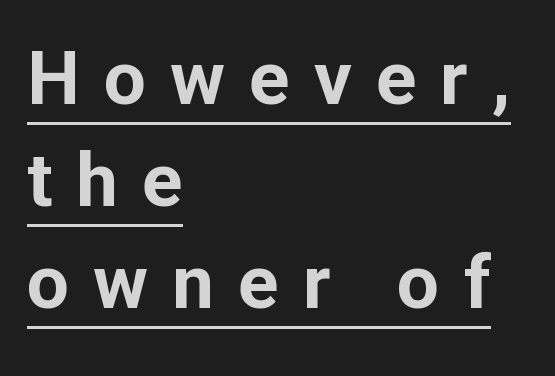
Q: Is the text bold? A: Yes.
Q: Is the text italic (slanted)? A: No, it is upright.
Q: Is the typeface a serif or a sans-serif typeface? A: Sans-serif.
Q: Is the text underlined? A: Yes.
Q: How is the paragraph aligned? A: Left-aligned.
Q: Is the spacing between letters normal or unusually wide? A: Unusually wide.
Q: Is the spacing between lines tight, normal or loose? A: Normal.
Q: Width (condensed, normal, or wide)? A: Normal.
Q: Stroke contrast? A: Low.
Q: x-height? A: Medium.
Q: Monospaced? A: No.
